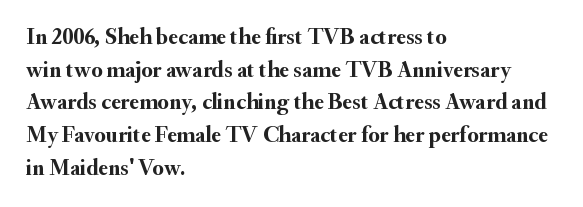
The image shows 23 px bold type, upright; set left-aligned, normal line spacing (1.42x), normal letter spacing, not underlined.
